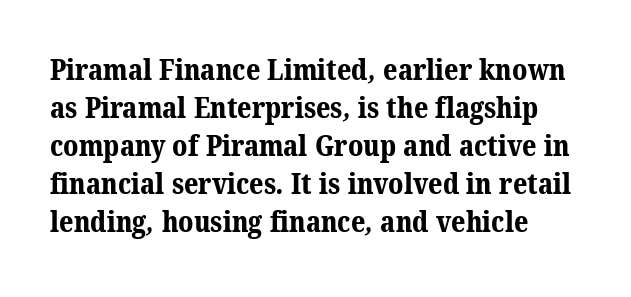
The rendering keeps characters at their native spacing. Compared with typical paragraphs, the rows here are spaced about the same. This sample has the flowing, uneven cadence of proportional lettering. What kind of face is this? One with serifs. Beneath every word, the page is bare.
